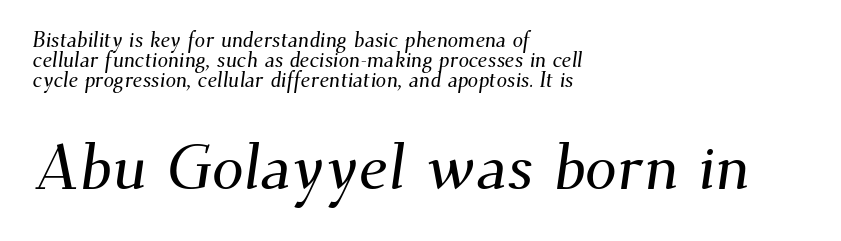
Line spacing here is tight. What kind of face is this? One with serifs. Block two is the big one; block one sits smaller above it. Think of a printed novel: that variable character pitch is what you see here. Reading down the block, your eye returns to a fixed left position each line.
